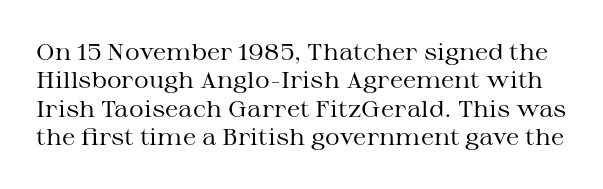
Q: Is the text bold? A: No.
Q: Is the text italic (slanted)? A: No, it is upright.
Q: Is the text underlined? A: No.
Q: Is the spacing between letters normal or unusually wide? A: Normal.
